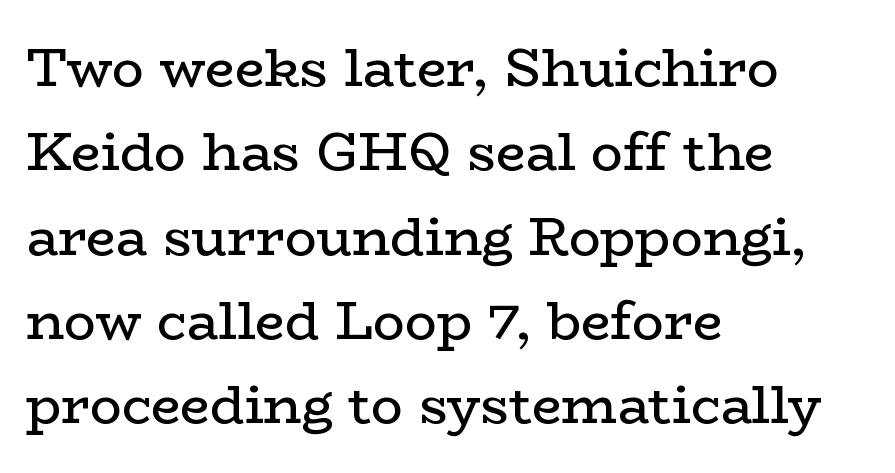
The image shows 53 px regular-weight, wide serif type, upright; set left-aligned, normal line spacing (1.59x), normal letter spacing, not underlined; low stroke contrast and a medium x-height.
